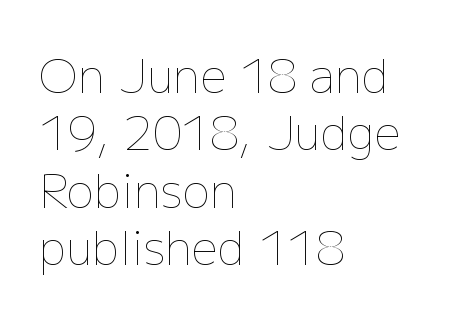
{"italic": "no", "bold": "no", "weight": "thin", "width": "normal", "stroke_contrast": "low", "x_height": "medium", "monospaced": "no", "underline": "no", "align": "left", "line_spacing": "normal", "line_spacing_ratio": 1.25, "letter_spacing": "normal", "letter_spacing_em": 0.0, "glyph_px": 46}
